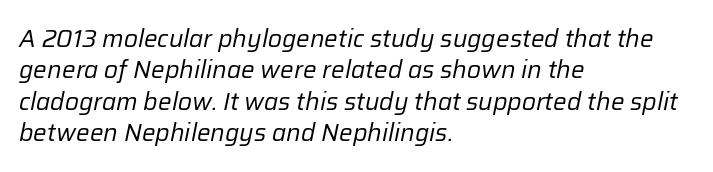
Horizontally, the lines are justified to the leading edge only. The typeface has the unassuming heft of standard copy or less. Is there much room between lines? A standard amount, neither cramped nor airy. Notice how the stems are inclined rather than vertical — that's the hallmark of italics. Honestly, the letter spacing is just normal — you wouldn't notice it. Quick note: underline off.
